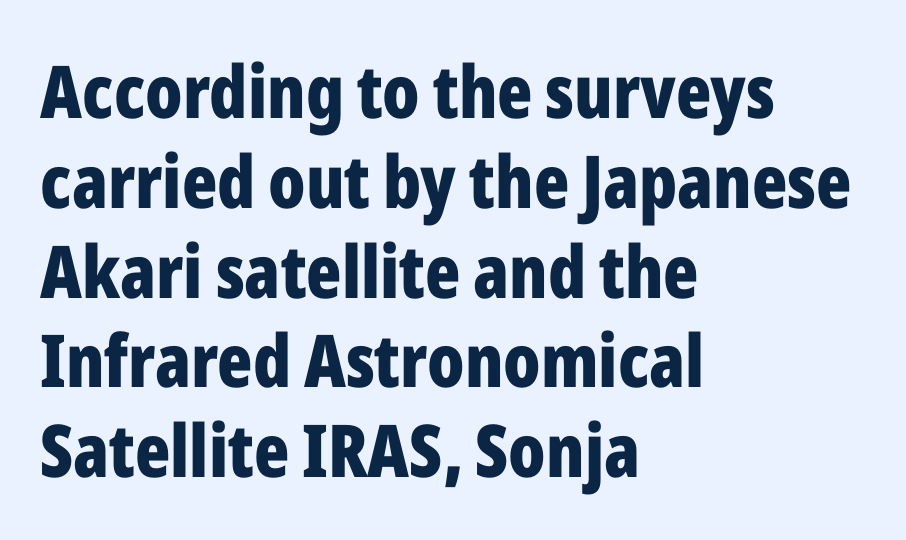
The image shows 73 px bold, condensed sans-serif type, upright; set left-aligned, line spacing 1.23x, normal letter spacing, not underlined; low stroke contrast and a medium x-height.
